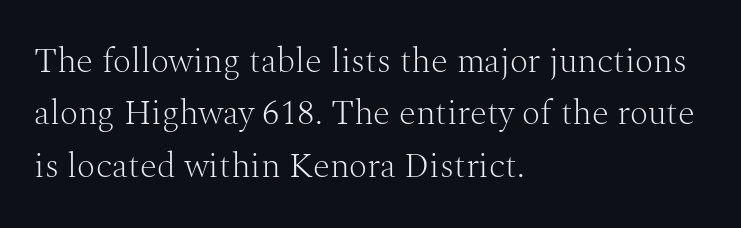
Q: Is the text bold? A: No.
Q: Is the text italic (slanted)? A: No, it is upright.
Q: Is the typeface a serif or a sans-serif typeface? A: Serif.
Q: Is the text underlined? A: No.
Q: How is the paragraph aligned? A: Left-aligned.
Q: Is the spacing between letters normal or unusually wide? A: Normal.
Q: Is the spacing between lines tight, normal or loose? A: Normal.
Q: Width (condensed, normal, or wide)? A: Normal.
Q: Stroke contrast? A: Medium.
Q: x-height? A: Medium.
Q: Monospaced? A: No.
